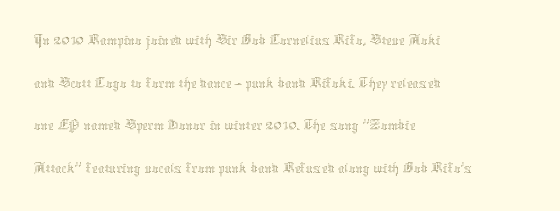
{"italic": "no", "bold": "no", "weight": "thin", "width": "normal", "stroke_contrast": "medium", "x_height": "medium", "monospaced": "no", "underline": "no", "align": "left", "line_spacing": "normal", "line_spacing_ratio": 1.29, "letter_spacing": "normal", "letter_spacing_em": 0.0, "glyph_px": 33}
